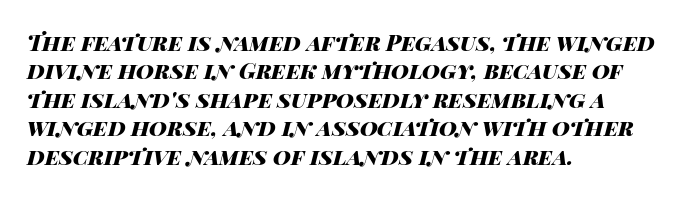
The image shows 22 px bold type, italic (leaning right); set left-aligned, normal line spacing (1.29x), normal letter spacing, not underlined.
